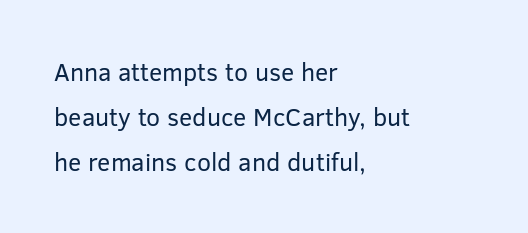
Q: Is the text bold? A: No.
Q: Is the text italic (slanted)? A: No, it is upright.
Q: Is the text underlined? A: No.
Q: How is the paragraph aligned? A: Left-aligned.
Q: Is the spacing between letters normal or unusually wide? A: Normal.
